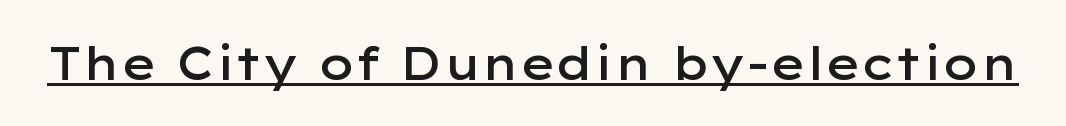
Q: Is the text bold? A: Semi-bold.
Q: Is the text italic (slanted)? A: No, it is upright.
Q: Is the typeface a serif or a sans-serif typeface? A: Sans-serif.
Q: Is the text underlined? A: Yes.
Q: Is the spacing between letters normal or unusually wide? A: Normal.
Q: Width (condensed, normal, or wide)? A: Wide.
Q: Stroke contrast? A: Low.
Q: x-height? A: Medium.
Q: Monospaced? A: No.
